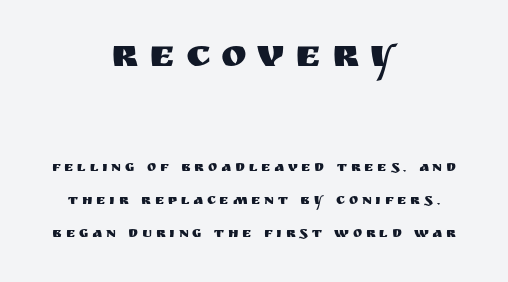
{"serif": "no", "italic": "no", "width": "normal", "stroke_contrast": "medium", "x_height": "large", "monospaced": "no", "underline": "no", "align": "center", "line_spacing": "loose", "line_spacing_ratio": 2.34, "letter_spacing": "wide", "letter_spacing_em": 0.27, "larger_block": "first", "size_ratio": 2.79, "glyph_px": 39}
